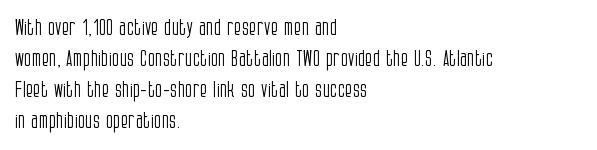
The words here are not underlined. Default kerning and tracking; the words read as compact shapes. The paragraph shown leans on its left margin. Posture: straight, roman, zero tilt. Vertical stems look standard width or narrower in stroke. Vertical spacing — default.
